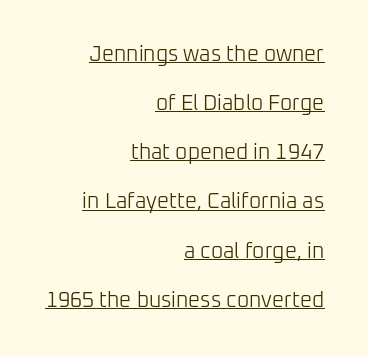
Q: Is the text bold? A: No.
Q: Is the text italic (slanted)? A: No, it is upright.
Q: Is the text underlined? A: Yes.
Q: How is the paragraph aligned? A: Right-aligned.
Q: Is the spacing between letters normal or unusually wide? A: Normal.
Q: Is the spacing between lines tight, normal or loose? A: Loose.
